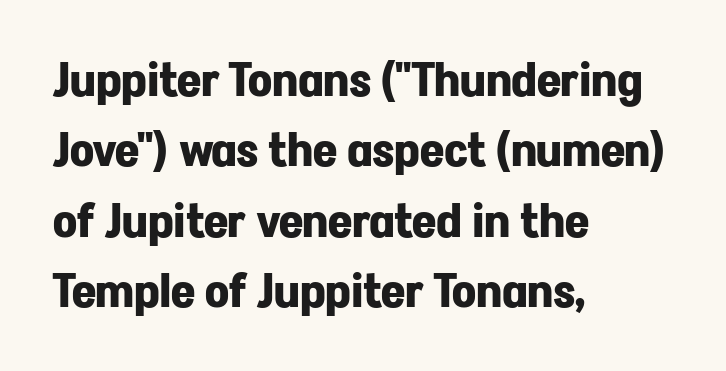
Q: Is the text bold? A: Yes.
Q: Is the text italic (slanted)? A: No, it is upright.
Q: Is the typeface a serif or a sans-serif typeface? A: Sans-serif.
Q: Is the text underlined? A: No.
Q: How is the paragraph aligned? A: Left-aligned.
Q: Is the spacing between letters normal or unusually wide? A: Normal.
Q: Is the spacing between lines tight, normal or loose? A: Normal.
Q: Width (condensed, normal, or wide)? A: Normal.
Q: Stroke contrast? A: Low.
Q: x-height? A: Medium.
Q: Monospaced? A: No.
